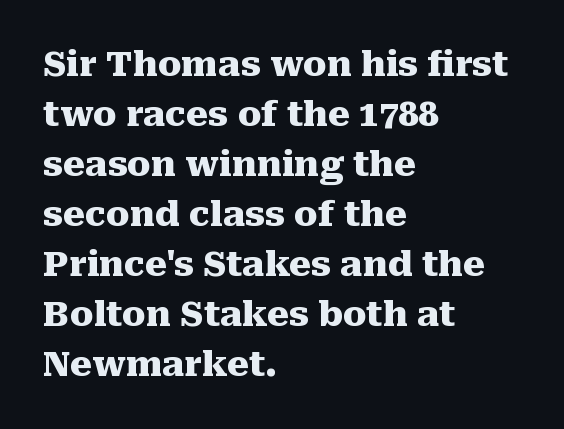
In terms of posture, this sample is upright. Bare-footed words on every line. Which margin do the lines hug? The left one — the right edge is uneven. Character widths vary here, with narrow letters taking less room than wide ones. Classification — serif. Every letter is thick-stroked: bold, no question.
